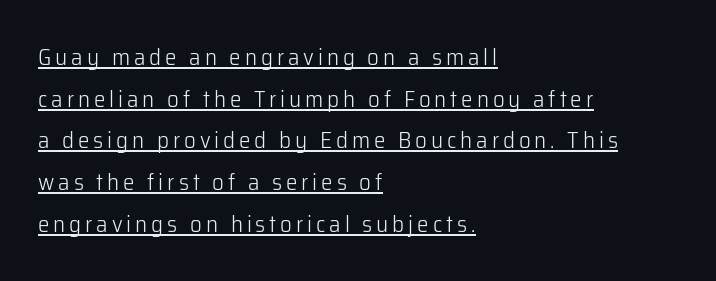
{"italic": "no", "bold": "no", "underline": "yes", "align": "left", "line_spacing_ratio": 1.81, "glyph_px": 23}
